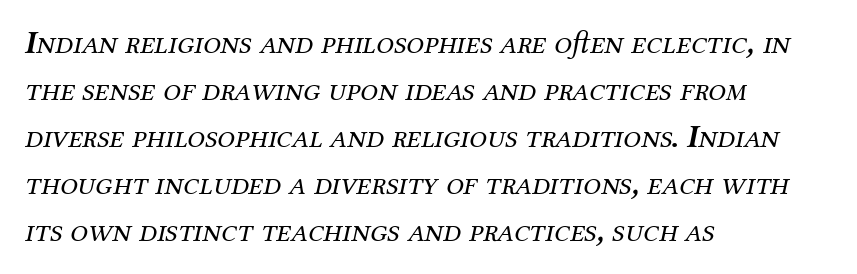
Q: Is the text bold? A: No.
Q: Is the text italic (slanted)? A: Yes, it leans right by about 12 degrees.
Q: Is the typeface a serif or a sans-serif typeface? A: Serif.
Q: Is the text underlined? A: No.
Q: How is the paragraph aligned? A: Left-aligned.
Q: Is the spacing between letters normal or unusually wide? A: Normal.
Q: Is the spacing between lines tight, normal or loose? A: Normal.
Q: Width (condensed, normal, or wide)? A: Normal.
Q: Stroke contrast? A: Medium.
Q: x-height? A: Medium.
Q: Monospaced? A: No.
